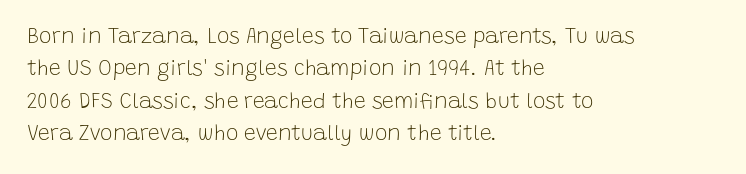
Words float on clear page, feet unadorned. Letters have the restrained weight of plain body copy at most. Horizontal alignment here is leftward, the default for most running prose. Whoever set this chose a conventional vertical rhythm. This sample uses an upright cut, with every glyph sitting square on the baseline.
